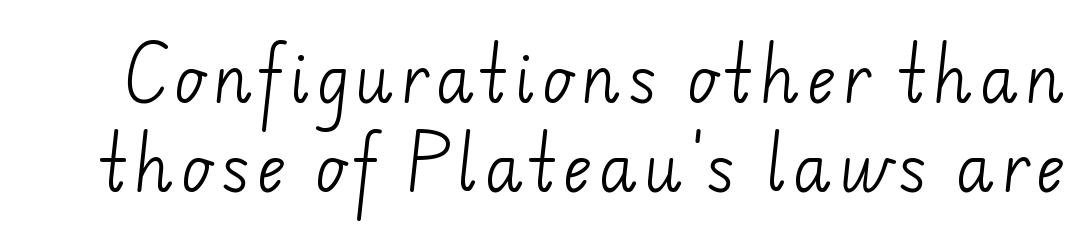
The image shows 63 px light sans-serif type; set normal line spacing (1.41x), not underlined; low stroke contrast and a small x-height.
